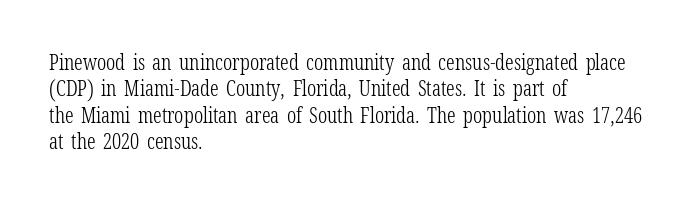
Q: Is the text bold? A: No.
Q: Is the text italic (slanted)? A: No, it is upright.
Q: Is the text underlined? A: No.
Q: How is the paragraph aligned? A: Left-aligned.
Q: Is the spacing between letters normal or unusually wide? A: Normal.
Q: Is the spacing between lines tight, normal or loose? A: Normal.
